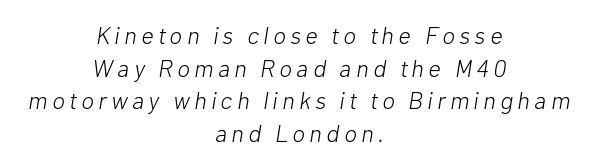
{"italic": "yes", "lean": "right", "slant_degrees": 10, "bold": "no", "underline": "no", "align": "center", "line_spacing": "normal", "line_spacing_ratio": 1.36, "glyph_px": 24}
